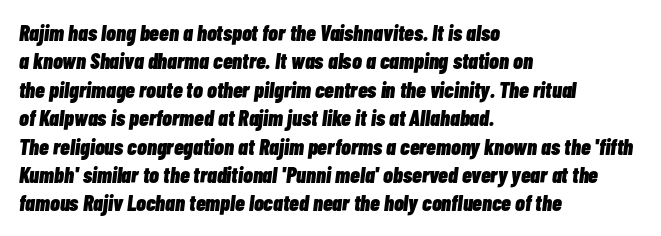
Q: Is the text bold? A: Yes.
Q: Is the text italic (slanted)? A: Yes, it leans right by about 7 degrees.
Q: Is the text underlined? A: No.
Q: How is the paragraph aligned? A: Left-aligned.
Q: Is the spacing between letters normal or unusually wide? A: Normal.
Q: Is the spacing between lines tight, normal or loose? A: Normal.
